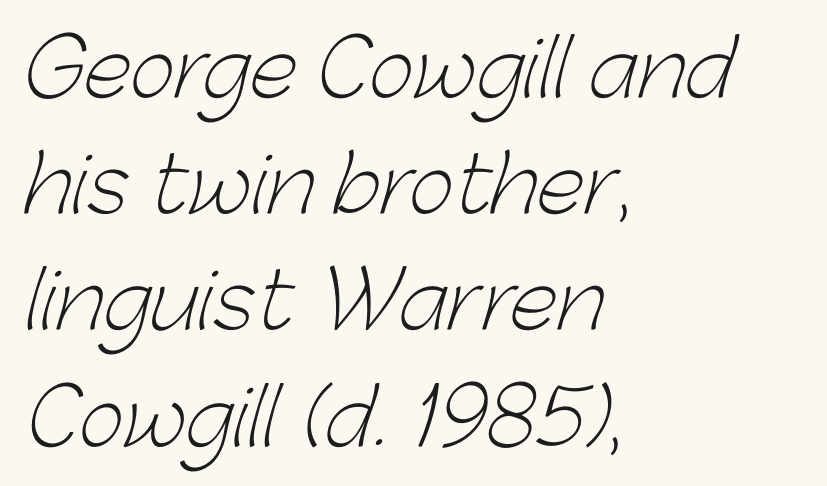
{"serif": "no", "bold": "no", "weight": "light", "width": "normal", "stroke_contrast": "low", "x_height": "medium", "monospaced": "no", "underline": "no", "align": "left", "line_spacing": "normal", "line_spacing_ratio": 1.49, "letter_spacing": "normal", "letter_spacing_em": 0.0, "glyph_px": 78}
